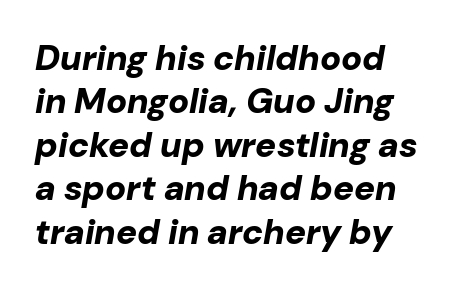
Q: Is the text bold? A: Yes.
Q: Is the text italic (slanted)? A: Yes, it leans right by about 10 degrees.
Q: Is the text underlined? A: No.
Q: Is the spacing between letters normal or unusually wide? A: Normal.
Q: Width (condensed, normal, or wide)? A: Normal.
Q: Stroke contrast? A: Low.
Q: x-height? A: Medium.
Q: Monospaced? A: No.
